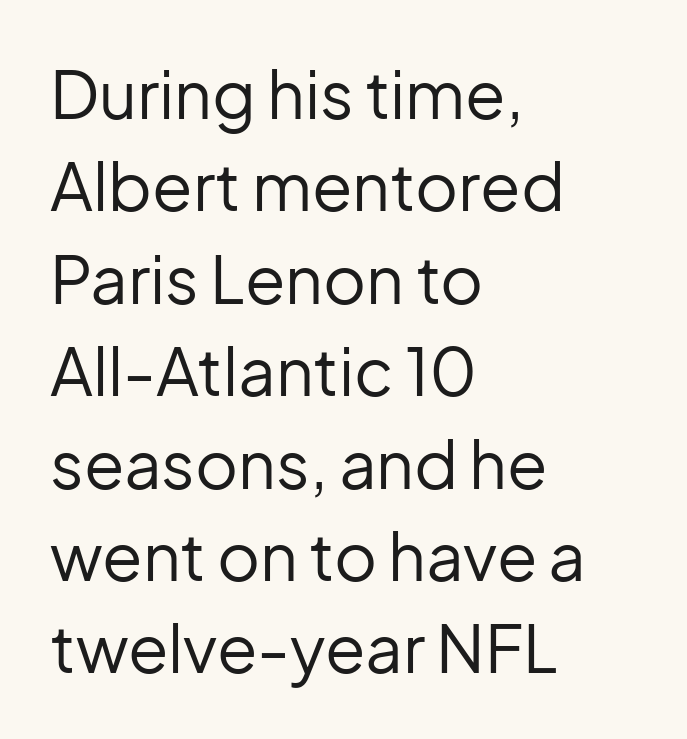
Q: Is the text bold? A: No.
Q: Is the text italic (slanted)? A: No, it is upright.
Q: Is the typeface a serif or a sans-serif typeface? A: Sans-serif.
Q: Is the text underlined? A: No.
Q: How is the paragraph aligned? A: Left-aligned.
Q: Is the spacing between letters normal or unusually wide? A: Normal.
Q: Is the spacing between lines tight, normal or loose? A: Normal.
Q: Width (condensed, normal, or wide)? A: Normal.
Q: Stroke contrast? A: Low.
Q: x-height? A: Medium.
Q: Monospaced? A: No.
